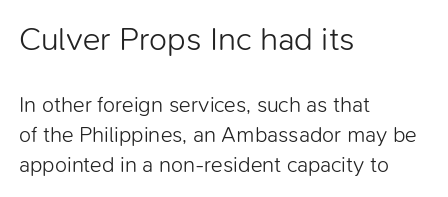
Nobody drew a line under any word here. This sample uses a sans-serif face. Normally led — the rows are evenly, conventionally spaced. It's the straight-up-and-down kind of type. The more generous point size was reserved for the upper chunk. The text block is weighted toward the left margin, trailing off unevenly rightward.
